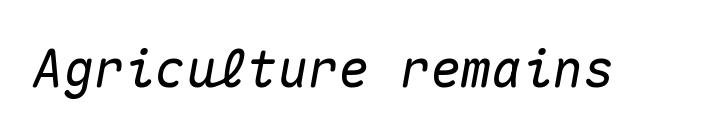
Anything drawn beneath the words? Only blank space. The type is set solid horizontally, with unmodified tracking. Slant detected: the letters are inclined. Looks like terminal output: every glyph gets an equal slot.
